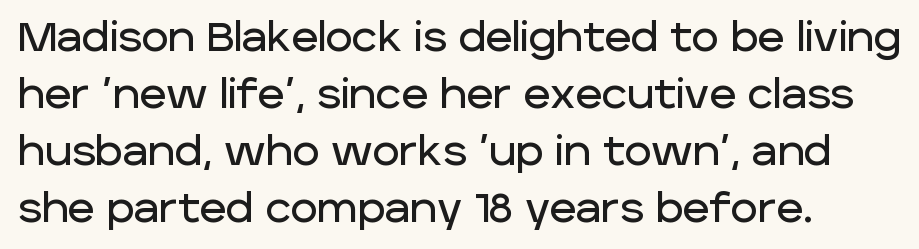
Q: Is the text italic (slanted)? A: No, it is upright.
Q: Is the typeface a serif or a sans-serif typeface? A: Sans-serif.
Q: Is the text underlined? A: No.
Q: How is the paragraph aligned? A: Left-aligned.
Q: Is the spacing between letters normal or unusually wide? A: Normal.
Q: Is the spacing between lines tight, normal or loose? A: Normal.
Q: Width (condensed, normal, or wide)? A: Normal.
Q: Stroke contrast? A: Low.
Q: x-height? A: Large.
Q: Monospaced? A: No.
